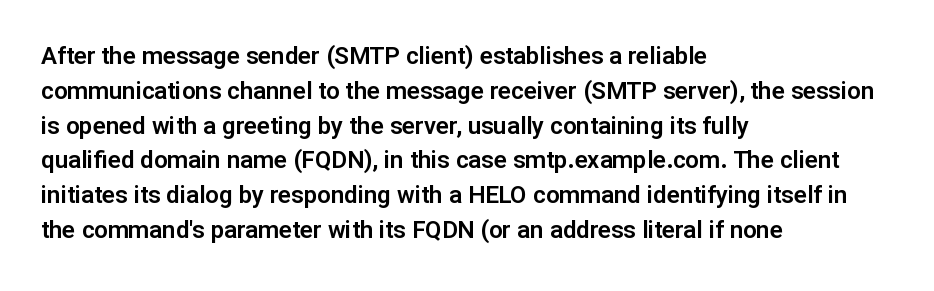
The image shows 24 px text type, upright; set left-aligned, normal line spacing (1.45x), normal letter spacing, not underlined.
